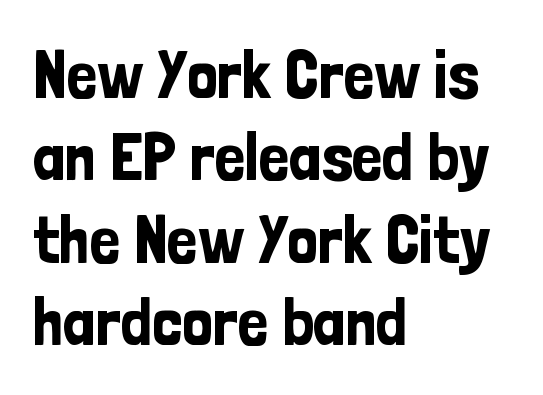
{"serif": "no", "italic": "no", "width": "condensed", "stroke_contrast": "low", "x_height": "medium", "monospaced": "no", "underline": "no", "align": "left", "line_spacing_ratio": 1.21, "letter_spacing": "normal", "letter_spacing_em": 0.0, "glyph_px": 68}
